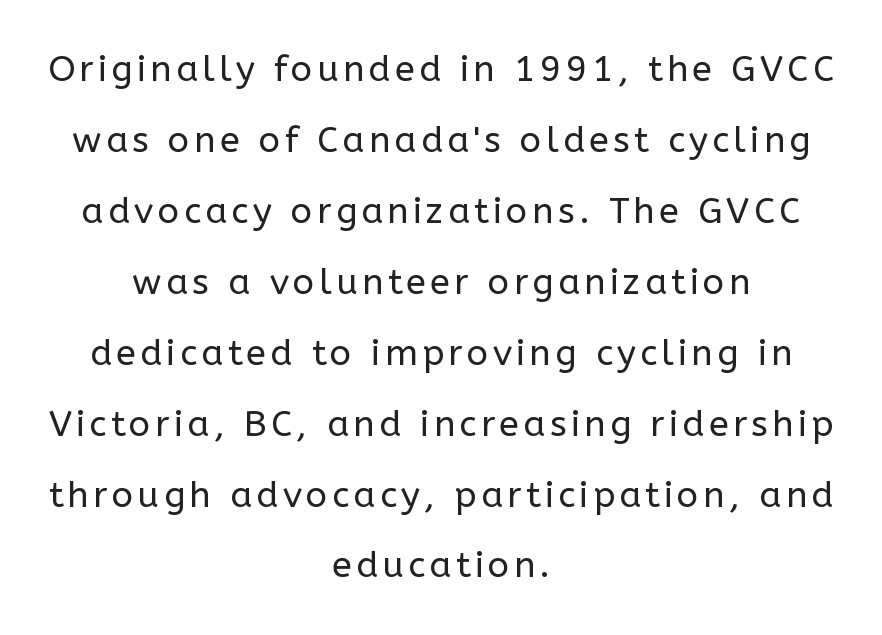
Vertical strokes here are truly vertical. Letters rest on an invisible, unmarked baseline. Summary of weight: not heavy and not bold. The typeface chosen for these lines omits serifs. A typesetter would call this leading open, well beyond the default. A typesetter would call this proportional, since set widths differ per character.
